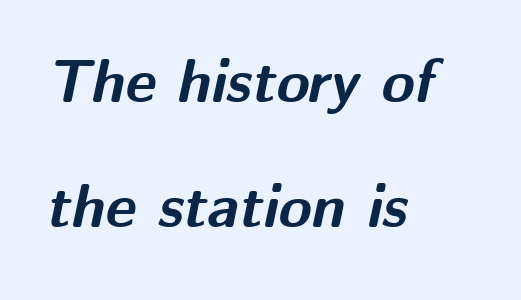
The image shows 60 px bold type, italic (leaning right); set left-aligned, loose line spacing (2.08x), normal letter spacing, not underlined; medium stroke contrast and a medium x-height.
